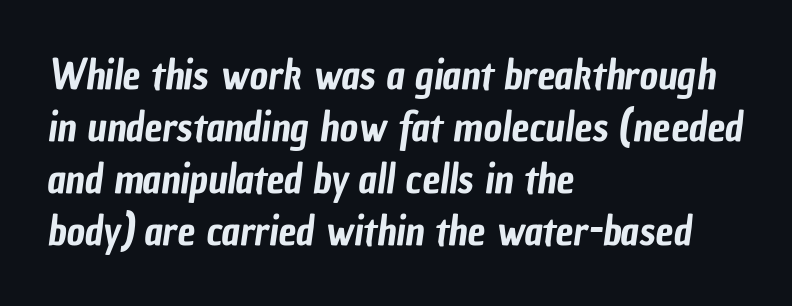
Q: Is the typeface a serif or a sans-serif typeface? A: Sans-serif.
Q: Is the text underlined? A: No.
Q: How is the paragraph aligned? A: Left-aligned.
Q: Is the spacing between letters normal or unusually wide? A: Normal.
Q: Is the spacing between lines tight, normal or loose? A: Normal.
Q: Width (condensed, normal, or wide)? A: Condensed.
Q: Stroke contrast? A: Low.
Q: x-height? A: Medium.
Q: Monospaced? A: No.
